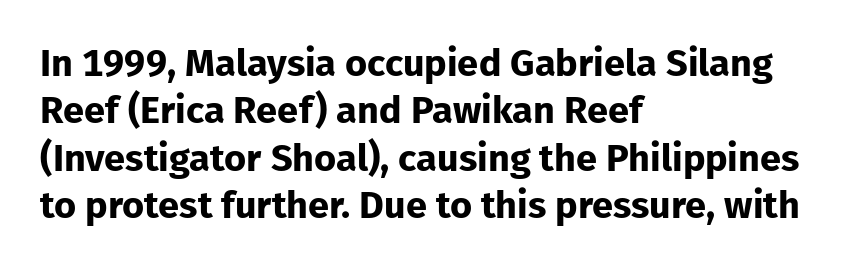
Q: Is the text bold? A: Yes.
Q: Is the text italic (slanted)? A: No, it is upright.
Q: Is the typeface a serif or a sans-serif typeface? A: Sans-serif.
Q: Is the text underlined? A: No.
Q: How is the paragraph aligned? A: Left-aligned.
Q: Is the spacing between letters normal or unusually wide? A: Normal.
Q: Is the spacing between lines tight, normal or loose? A: Normal.
Q: Width (condensed, normal, or wide)? A: Normal.
Q: Stroke contrast? A: Low.
Q: x-height? A: Medium.
Q: Monospaced? A: No.
